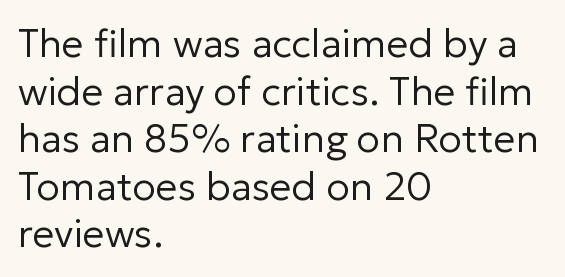
Which margin do the lines hug? The left one — the right edge is uneven. Characters remain perfectly vertical along every line. In terms of letterspacing, this is plain default setting. Think standard paragraph weight, or any step lighter than that. Type without underlining.
